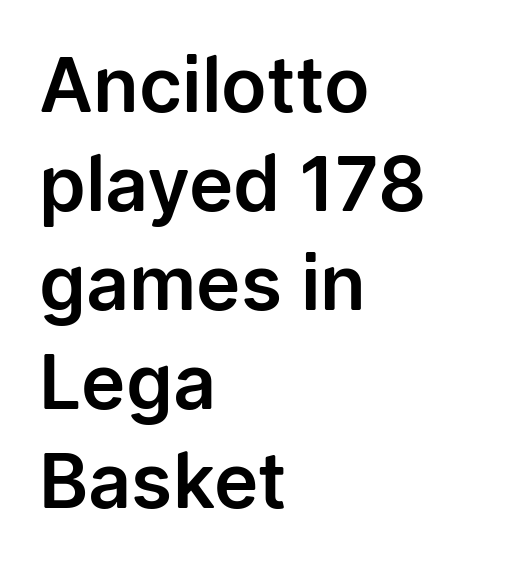
The tracking reads as untouched default to a designer's eye. Nope, no serifs anywhere on these letters. Layout note: lines flush left. Note the varied advance widths — an 'i' is clearly narrower than an 'm'. Unlike italic type, these characters show no tilt at all. The foot of each line stays bare and open.
